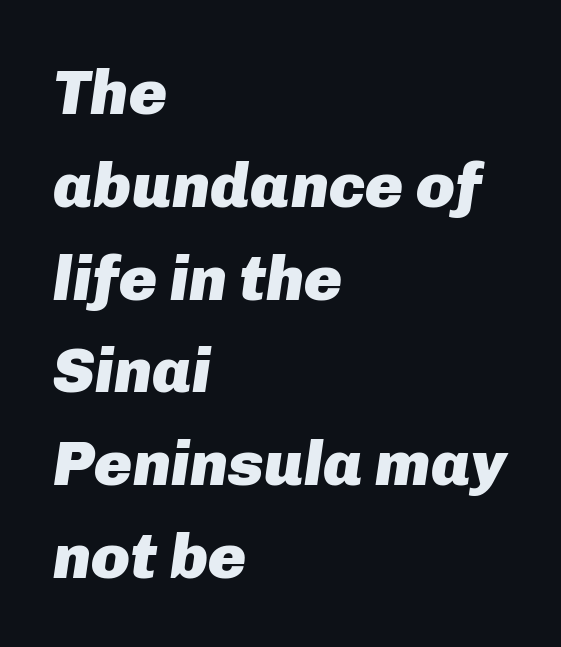
The image shows 64 px heavy type, italic (leaning right); set left-aligned, normal line spacing (1.45x), normal letter spacing, not underlined; low stroke contrast and a medium x-height.
